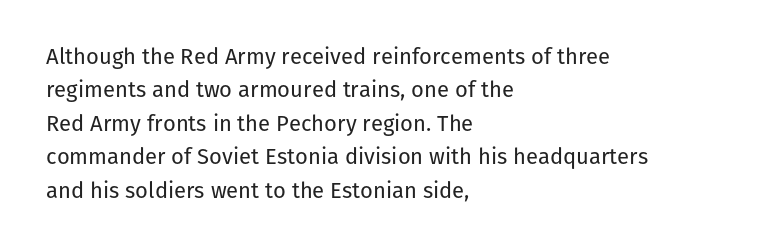
Q: Is the text bold? A: No.
Q: Is the text italic (slanted)? A: No, it is upright.
Q: Is the text underlined? A: No.
Q: How is the paragraph aligned? A: Left-aligned.
Q: Is the spacing between letters normal or unusually wide? A: Normal.
Q: Is the spacing between lines tight, normal or loose? A: Normal.
